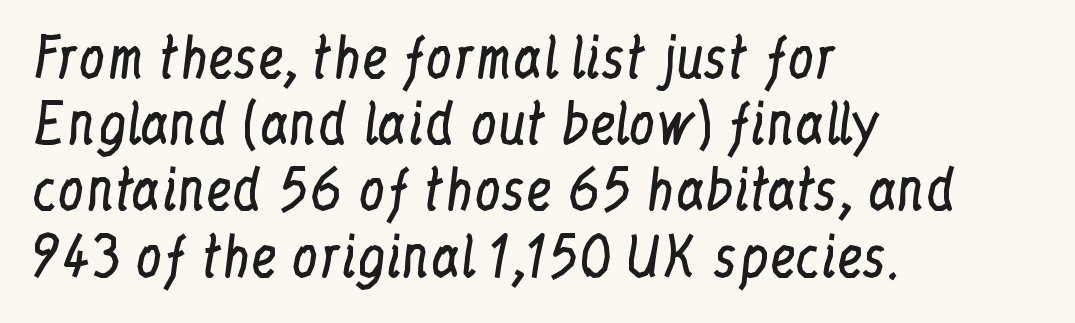
Q: Is the text bold? A: No.
Q: Is the text italic (slanted)? A: Yes.
Q: Is the typeface a serif or a sans-serif typeface? A: Serif.
Q: Is the text underlined? A: No.
Q: How is the paragraph aligned? A: Left-aligned.
Q: Is the spacing between letters normal or unusually wide? A: Normal.
Q: Is the spacing between lines tight, normal or loose? A: Normal.
Q: Width (condensed, normal, or wide)? A: Condensed.
Q: Stroke contrast? A: Low.
Q: x-height? A: Medium.
Q: Monospaced? A: No.
